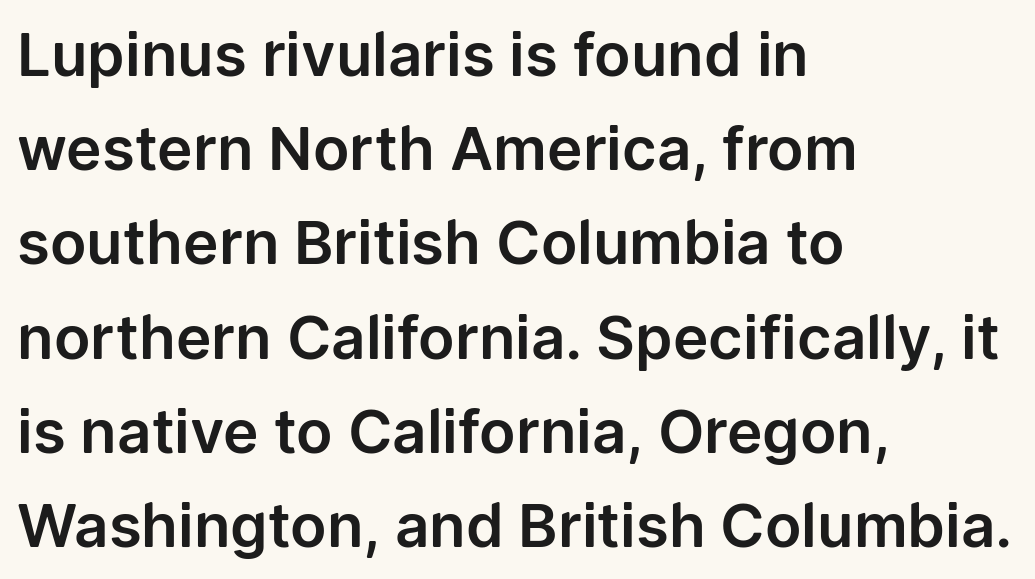
Q: Is the text italic (slanted)? A: No, it is upright.
Q: Is the typeface a serif or a sans-serif typeface? A: Sans-serif.
Q: Is the text underlined? A: No.
Q: How is the paragraph aligned? A: Left-aligned.
Q: Is the spacing between letters normal or unusually wide? A: Normal.
Q: Is the spacing between lines tight, normal or loose? A: Normal.
Q: Width (condensed, normal, or wide)? A: Normal.
Q: Stroke contrast? A: Low.
Q: x-height? A: Medium.
Q: Monospaced? A: No.
